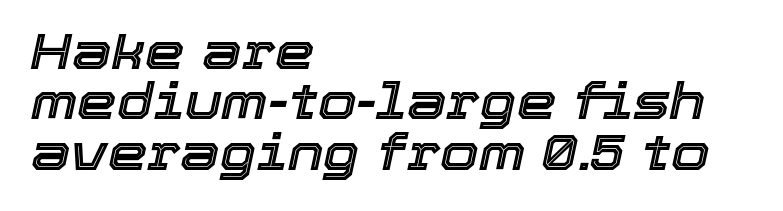
{"italic": "yes", "lean": "right", "slant_degrees": 12, "width": "normal", "x_height": "medium", "monospaced": "no", "underline": "no", "align": "left", "line_spacing": "tight", "line_spacing_ratio": 1.01, "letter_spacing": "normal", "letter_spacing_em": 0.0, "glyph_px": 50}
